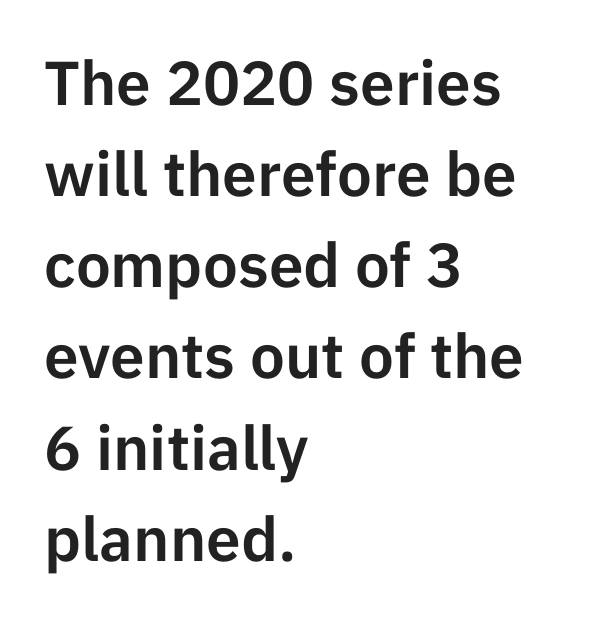
{"serif": "no", "italic": "no", "width": "normal", "stroke_contrast": "low", "x_height": "medium", "monospaced": "no", "underline": "no", "align": "left", "line_spacing": "normal", "line_spacing_ratio": 1.47, "letter_spacing": "normal", "letter_spacing_em": 0.0, "glyph_px": 62}
